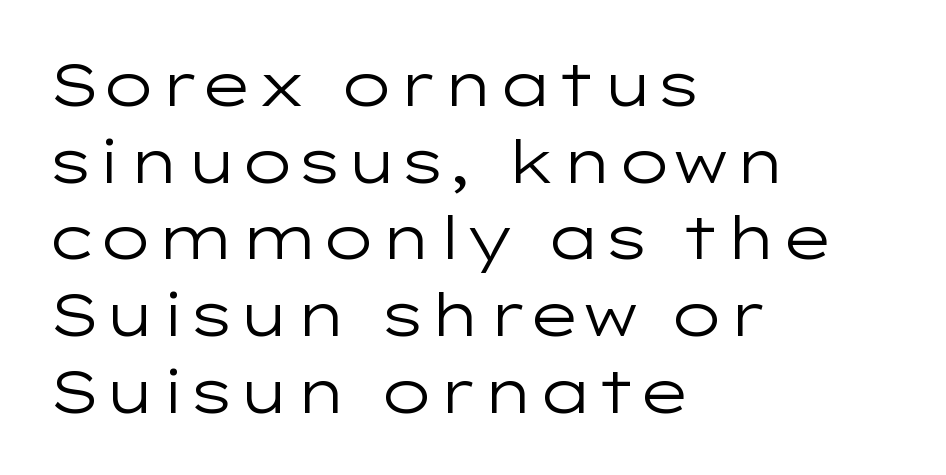
{"serif": "no", "italic": "no", "bold": "no", "weight": "regular", "width": "wide", "stroke_contrast": "low", "x_height": "medium", "monospaced": "no", "underline": "no", "align": "left", "line_spacing": "normal", "line_spacing_ratio": 1.3, "letter_spacing": "normal", "letter_spacing_em": 0.0, "glyph_px": 59}
